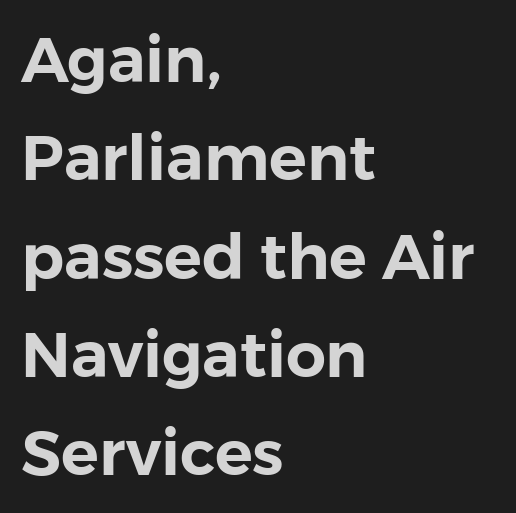
The image shows 63 px sans-serif type, upright; set left-aligned, normal line spacing (1.56x), normal letter spacing, not underlined; a medium x-height.
